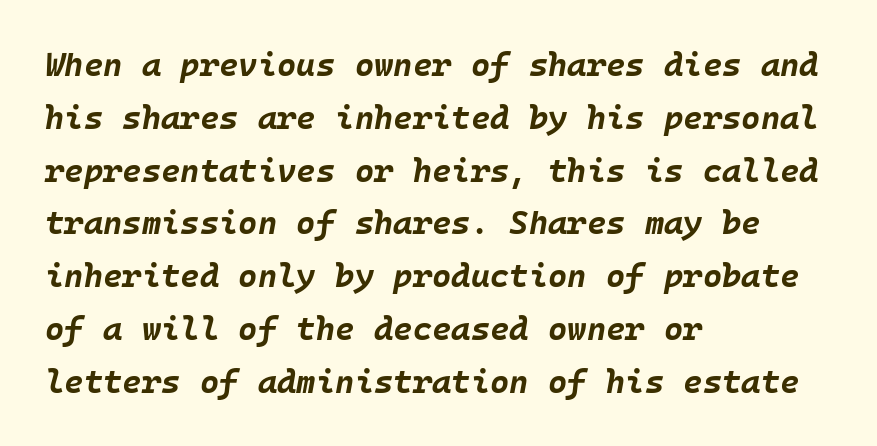
The font's italic variant was chosen for this text. Weight: bold. In CSS terms this would be text-align: left. The area under the type is left untouched.
